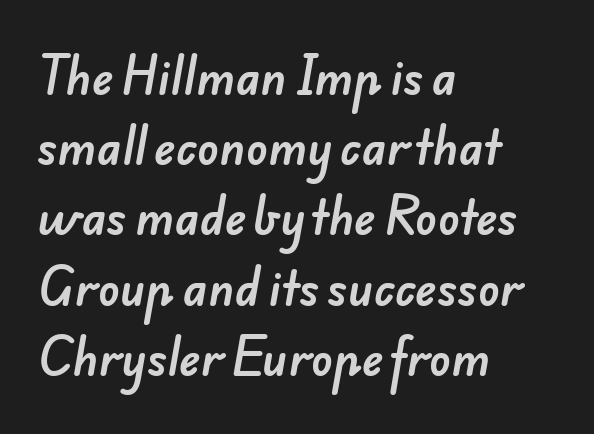
Successive baselines arrive at the customary interval. Descenders hang freely into open space. You could not count columns in this text — the font is proportionally spaced. Visually the block forms a straight wall on the left and a jagged coastline on the right.
